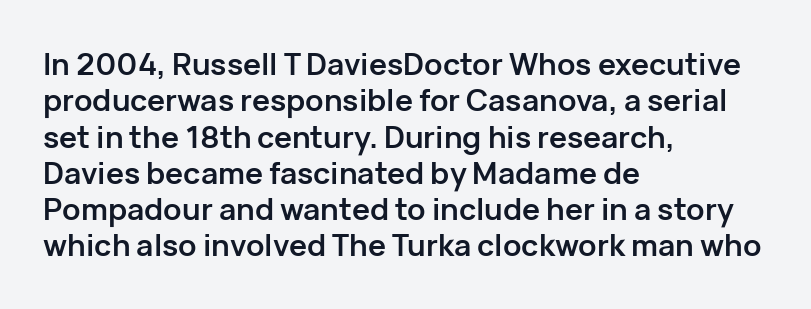
This rendering uses left alignment, leaving the right contour irregular. Descenders hang freely into open space. This sample uses plain, unmodified letter spacing. Here the designer chose a conventional face with non-uniform glyph widths. Look at the stroke-to-counter ratio: heavy, a bold.
